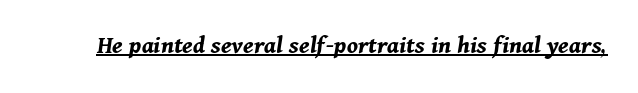
Q: Is the text bold? A: Yes.
Q: Is the text italic (slanted)? A: Yes, it leans right by about 11 degrees.
Q: Is the text underlined? A: Yes.
Q: Is the spacing between letters normal or unusually wide? A: Normal.
